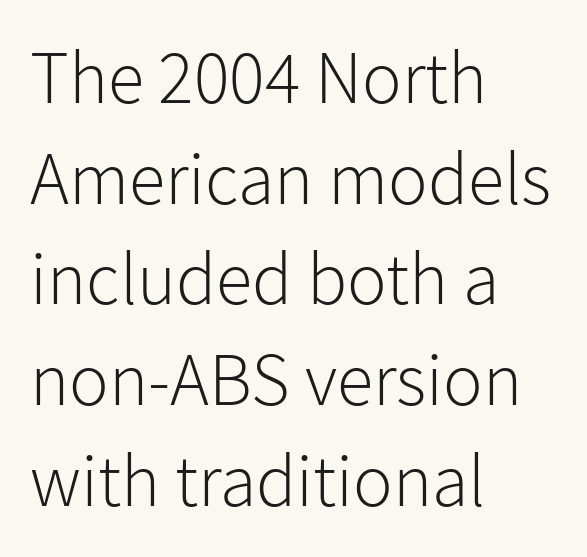
{"serif": "no", "italic": "no", "bold": "no", "weight": "light", "width": "normal", "stroke_contrast": "low", "x_height": "medium", "monospaced": "no", "underline": "no", "align": "left", "line_spacing": "normal", "line_spacing_ratio": 1.36, "letter_spacing": "normal", "letter_spacing_em": 0.0, "glyph_px": 74}
